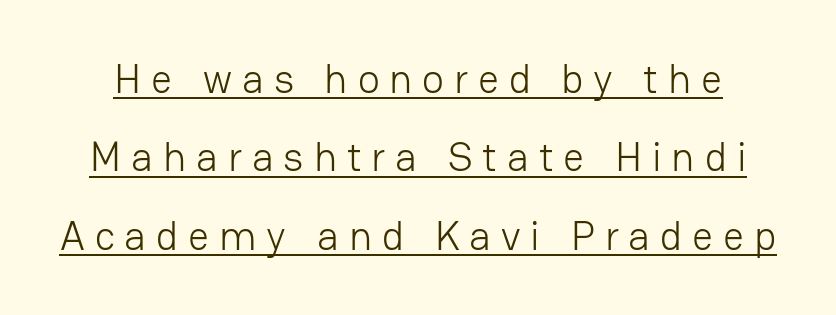
{"serif": "no", "italic": "no", "bold": "no", "weight": "light", "width": "normal", "stroke_contrast": "low", "x_height": "medium", "monospaced": "no", "underline": "yes", "line_spacing": "loose", "line_spacing_ratio": 1.91, "letter_spacing": "wide", "letter_spacing_em": 0.24, "glyph_px": 41}
